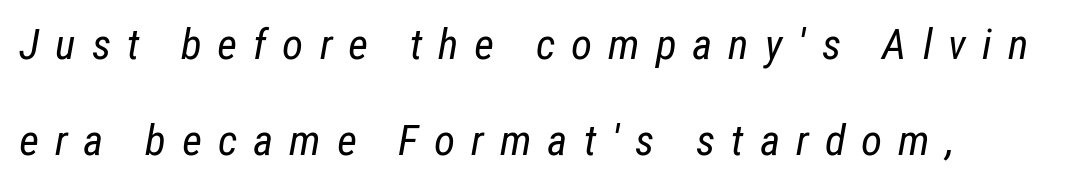
The image shows 43 px regular-weight, condensed type, italic (leaning right); set left-aligned, loose line spacing (2.24x), unusually wide letter spacing (+0.37 em), not underlined; low stroke contrast and a medium x-height.
